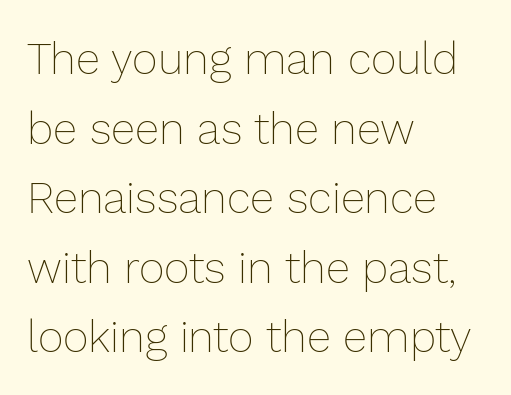
Q: Is the text bold? A: No.
Q: Is the text italic (slanted)? A: No, it is upright.
Q: Is the text underlined? A: No.
Q: How is the paragraph aligned? A: Left-aligned.
Q: Is the spacing between letters normal or unusually wide? A: Normal.
Q: Is the spacing between lines tight, normal or loose? A: Normal.
Q: Width (condensed, normal, or wide)? A: Normal.
Q: Stroke contrast? A: Low.
Q: x-height? A: Medium.
Q: Monospaced? A: No.
